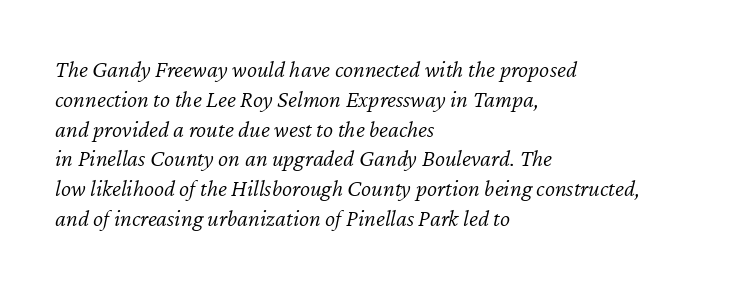
Q: Is the text bold? A: No.
Q: Is the text italic (slanted)? A: Yes, it leans right by about 12 degrees.
Q: Is the text underlined? A: No.
Q: How is the paragraph aligned? A: Left-aligned.
Q: Is the spacing between letters normal or unusually wide? A: Normal.
